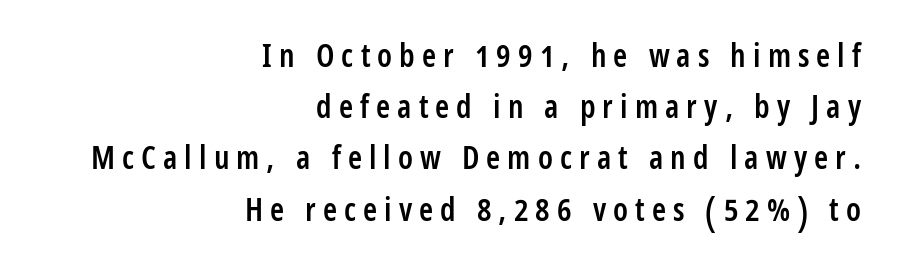
{"serif": "no", "italic": "no", "bold": "semi", "weight": "semibold", "width": "condensed", "stroke_contrast": "low", "x_height": "medium", "monospaced": "no", "underline": "no", "align": "right", "line_spacing": "normal", "line_spacing_ratio": 1.6, "letter_spacing": "wide", "letter_spacing_em": 0.22, "glyph_px": 32}
